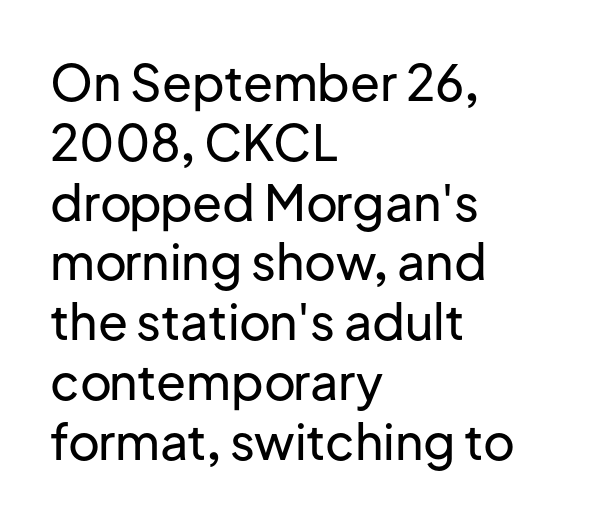
{"serif": "no", "italic": "no", "width": "normal", "stroke_contrast": "low", "x_height": "medium", "monospaced": "no", "underline": "no", "align": "left", "line_spacing_ratio": 1.22, "letter_spacing": "normal", "letter_spacing_em": 0.0, "glyph_px": 49}
